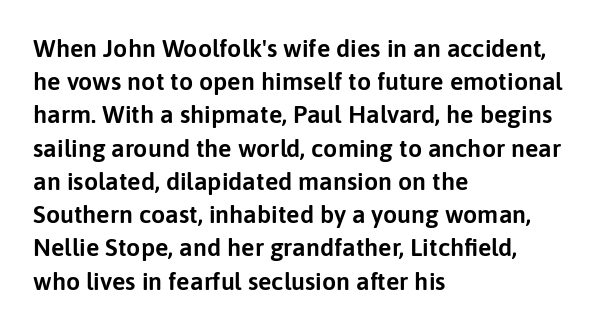
Q: Is the text italic (slanted)? A: No, it is upright.
Q: Is the text underlined? A: No.
Q: How is the paragraph aligned? A: Left-aligned.
Q: Is the spacing between letters normal or unusually wide? A: Normal.
Q: Is the spacing between lines tight, normal or loose? A: Normal.
